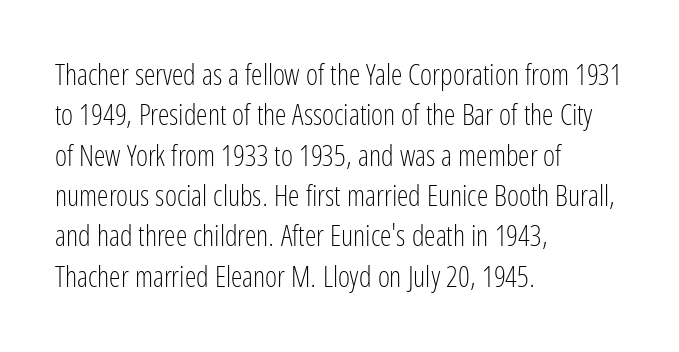
Q: Is the text bold? A: No.
Q: Is the text italic (slanted)? A: No, it is upright.
Q: Is the typeface a serif or a sans-serif typeface? A: Sans-serif.
Q: Is the text underlined? A: No.
Q: How is the paragraph aligned? A: Left-aligned.
Q: Is the spacing between letters normal or unusually wide? A: Normal.
Q: Is the spacing between lines tight, normal or loose? A: Normal.
Q: Width (condensed, normal, or wide)? A: Condensed.
Q: Stroke contrast? A: Low.
Q: x-height? A: Medium.
Q: Monospaced? A: No.
